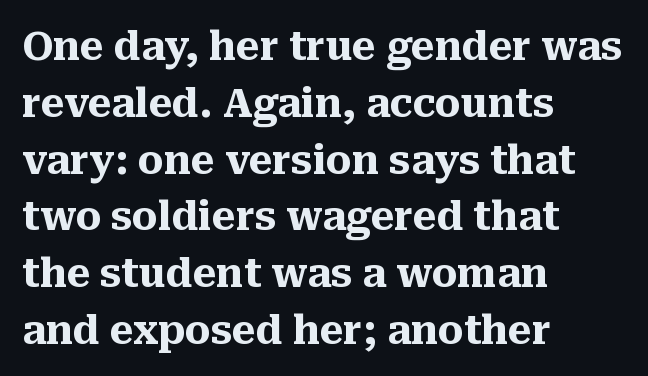
The image shows 40 px heavy serif type, upright; set left-aligned, normal line spacing (1.42x), normal letter spacing, not underlined; medium stroke contrast and a medium x-height.
